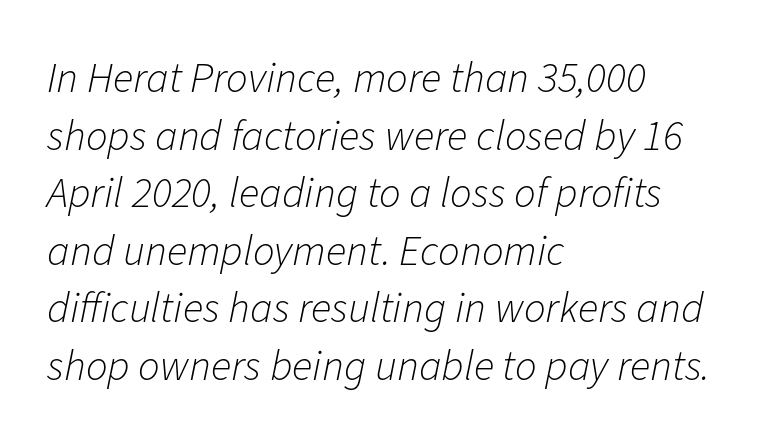
The rendering uses natural spacing where letterforms have individual widths. Would a proofreader flag this as italicized? Yes. Does extra space separate the letters? No, they use regular spacing. The rag falls on the right side of this text block.
